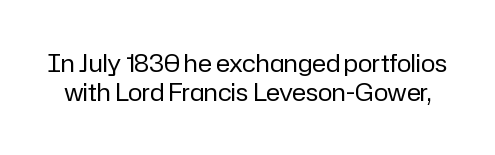
Weight: in the light-to-regular range. Compared with typical body copy, the letter spacing here is the same. Check the space under the baseline: it is left empty. In terms of posture, this sample is upright.
